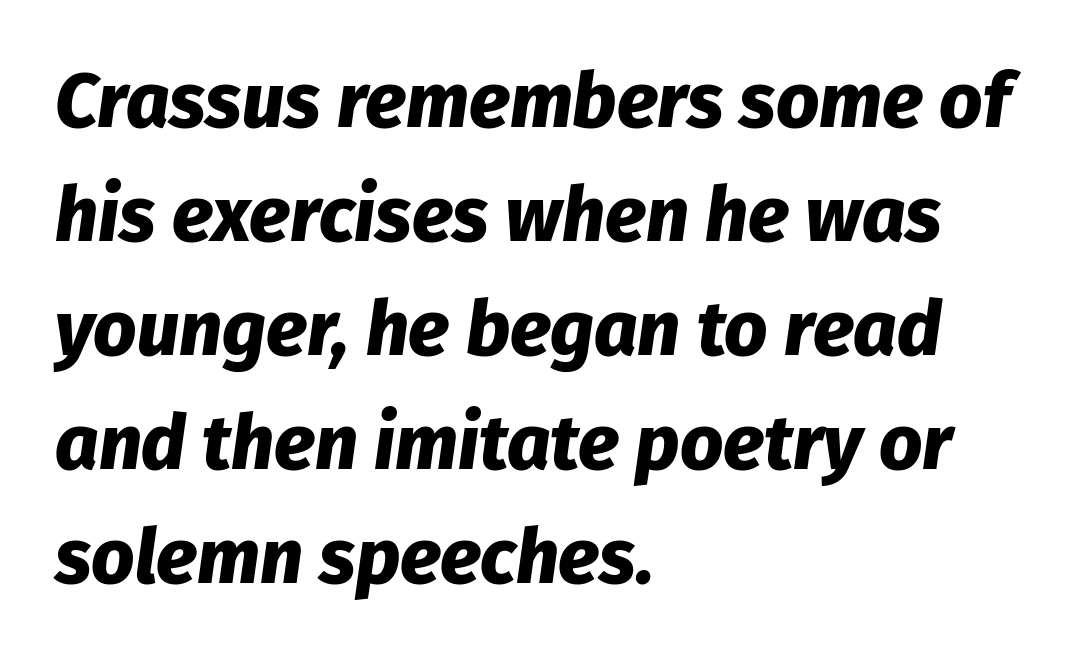
{"italic": "yes", "lean": "right", "slant_degrees": 8, "bold": "yes", "weight": "heavy", "width": "normal", "stroke_contrast": "low", "x_height": "medium", "monospaced": "no", "underline": "no", "align": "left", "line_spacing": "normal", "line_spacing_ratio": 1.5, "letter_spacing": "normal", "letter_spacing_em": 0.0, "glyph_px": 76}
